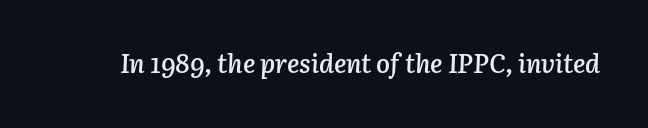
Q: Is the text bold? A: Semi-bold.
Q: Is the text italic (slanted)? A: Yes, it leans right by about 3 degrees.
Q: Is the text underlined? A: No.
Q: Is the spacing between letters normal or unusually wide? A: Normal.
